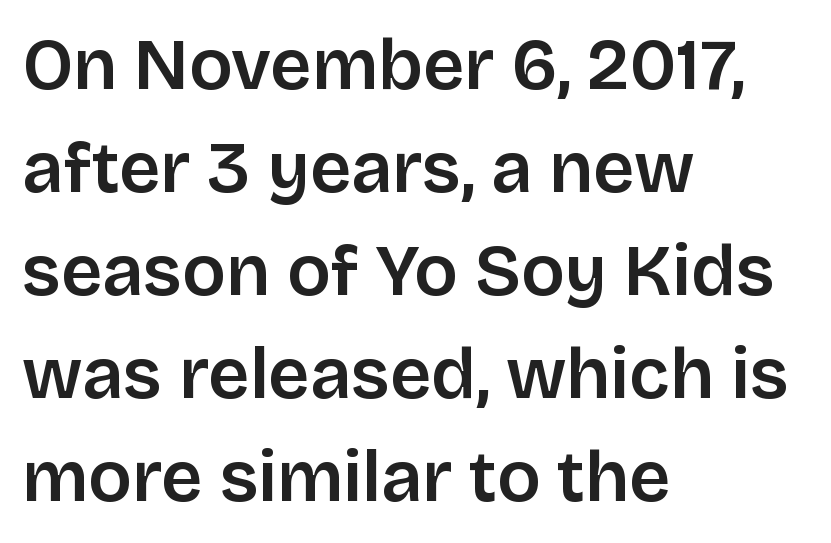
Q: Is the text italic (slanted)? A: No, it is upright.
Q: Is the typeface a serif or a sans-serif typeface? A: Sans-serif.
Q: Is the text underlined? A: No.
Q: How is the paragraph aligned? A: Left-aligned.
Q: Is the spacing between letters normal or unusually wide? A: Normal.
Q: Is the spacing between lines tight, normal or loose? A: Normal.
Q: Width (condensed, normal, or wide)? A: Normal.
Q: Stroke contrast? A: Low.
Q: x-height? A: Large.
Q: Monospaced? A: No.
